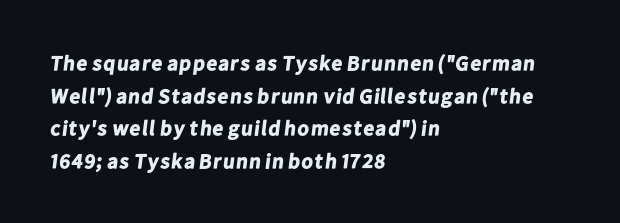
{"bold": "yes", "underline": "no", "align": "left", "line_spacing": "normal", "line_spacing_ratio": 1.55, "letter_spacing": "normal", "letter_spacing_em": 0.0, "glyph_px": 21}
